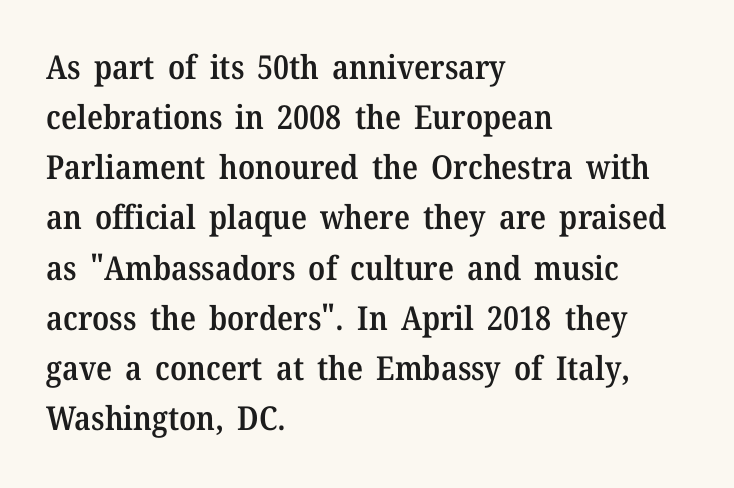
This rendering leaves character spacing at its baseline value. Does the leading feel generous? No, just average. Yep, those are serifs on the letters. Underline: absent.
